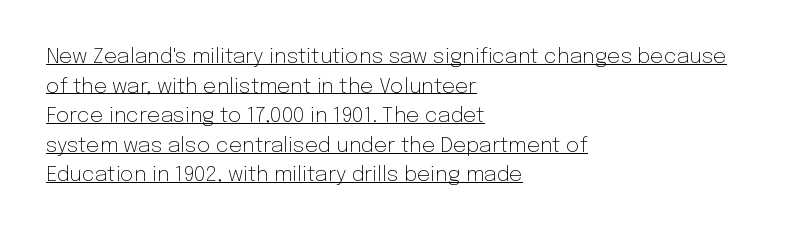
Q: Is the text bold? A: No.
Q: Is the text italic (slanted)? A: No, it is upright.
Q: Is the text underlined? A: Yes.
Q: How is the paragraph aligned? A: Left-aligned.
Q: Is the spacing between letters normal or unusually wide? A: Normal.
Q: Is the spacing between lines tight, normal or loose? A: Normal.
